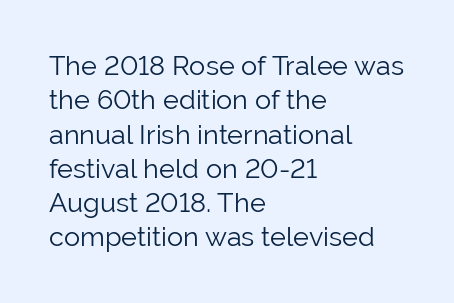
{"italic": "no", "bold": "no", "underline": "no", "align": "left", "line_spacing": "normal", "line_spacing_ratio": 1.27, "letter_spacing": "normal", "letter_spacing_em": 0.0, "glyph_px": 27}
